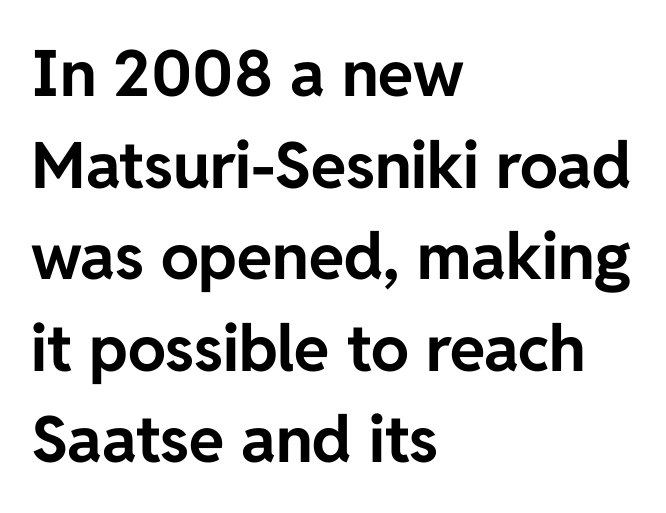
{"serif": "no", "italic": "no", "bold": "yes", "weight": "bold", "width": "normal", "stroke_contrast": "low", "x_height": "medium", "monospaced": "no", "underline": "no", "align": "left", "line_spacing": "normal", "line_spacing_ratio": 1.43, "letter_spacing": "normal", "letter_spacing_em": 0.0, "glyph_px": 64}
